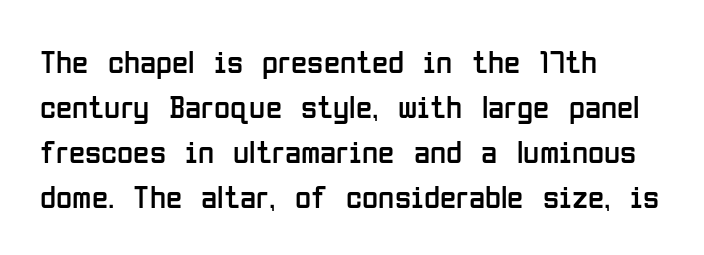
The letters stand upright; this is a roman face. No word sits above an underline. The characters are drawn with everyday or finer stroke widths. Is the block centered? No — it sits flush against the left margin. Does extra space separate the letters? No, they use regular spacing. These lines are rendered in a variable-pitch font.
